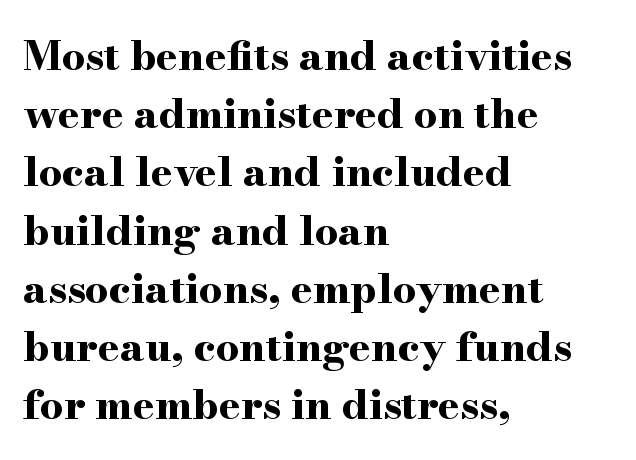
Q: Is the text bold? A: Yes.
Q: Is the text italic (slanted)? A: No, it is upright.
Q: Is the typeface a serif or a sans-serif typeface? A: Serif.
Q: Is the text underlined? A: No.
Q: How is the paragraph aligned? A: Left-aligned.
Q: Is the spacing between letters normal or unusually wide? A: Normal.
Q: Is the spacing between lines tight, normal or loose? A: Normal.
Q: Width (condensed, normal, or wide)? A: Wide.
Q: Stroke contrast? A: High.
Q: x-height? A: Small.
Q: Monospaced? A: No.
